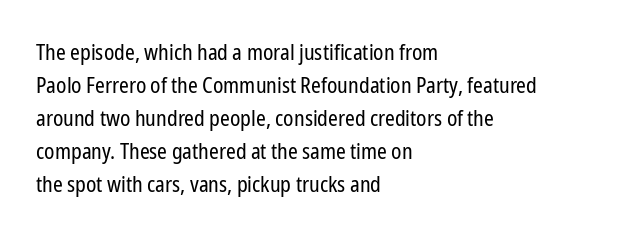
The image shows 22 px text type, upright; set left-aligned, normal line spacing (1.5x), normal letter spacing, not underlined.
